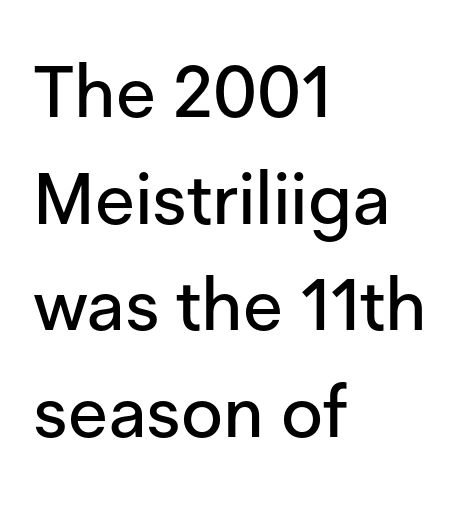
Q: Is the text italic (slanted)? A: No, it is upright.
Q: Is the typeface a serif or a sans-serif typeface? A: Sans-serif.
Q: Is the text underlined? A: No.
Q: How is the paragraph aligned? A: Left-aligned.
Q: Is the spacing between letters normal or unusually wide? A: Normal.
Q: Is the spacing between lines tight, normal or loose? A: Normal.
Q: Width (condensed, normal, or wide)? A: Normal.
Q: Stroke contrast? A: Low.
Q: x-height? A: Medium.
Q: Monospaced? A: No.
